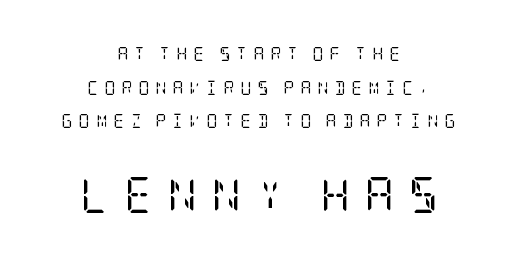
Is this a sans? No — the strokes have serifs. The line texture is sparse and dotted thanks to wide tracking. The letters look calm and open, with moderate or lighter stems. Small over large — that's the arrangement of the two blocks here. The lettering stays uniformly vertical, giving the passage a roman look.
